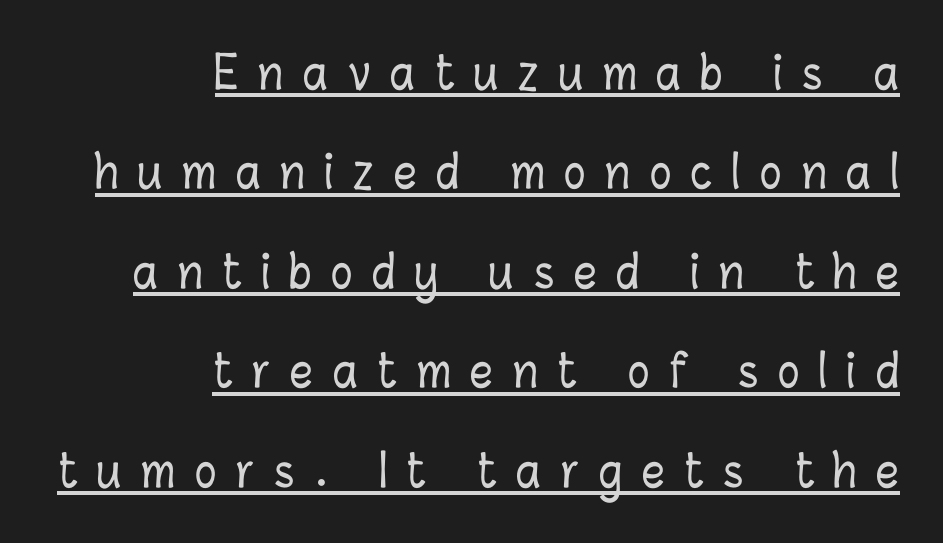
The image shows 45 px condensed type, upright; set right-aligned, loose line spacing (2.21x), unusually wide letter spacing (+0.44 em), underlined; low stroke contrast and a medium x-height.
